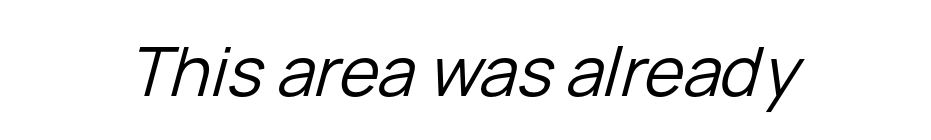
Is this a fixed-width face? No — the glyphs have proportional, varying widths. The horizontal fit of the characters is conventional and even. Italic: yes, the glyphs are oblique. The strip under each line holds only bare page. Weight: not bold — regular or lighter.
